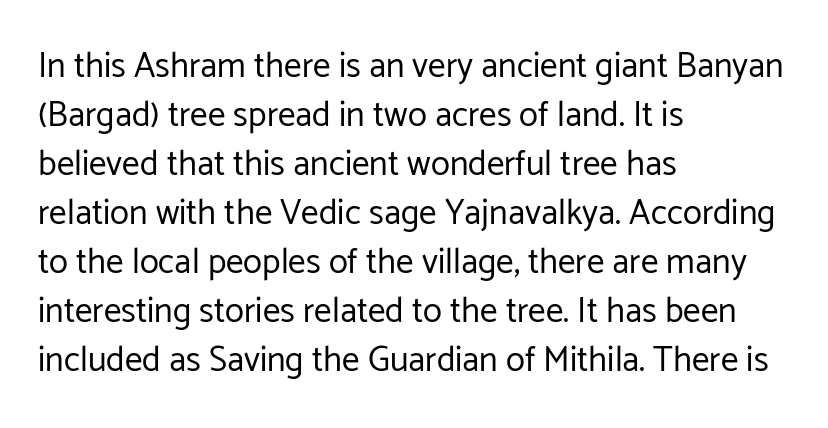
The text was rendered using a sans face with plain stroke endings. Words appear dense and cohesive because spacing is normal. This sample has the flowing, uneven cadence of proportional lettering. Every character sits straight up, as roman type does.
